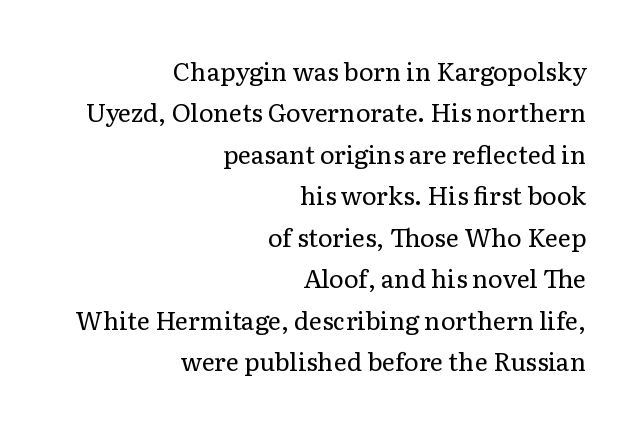
Q: Is the text bold? A: No.
Q: Is the text italic (slanted)? A: No, it is upright.
Q: Is the text underlined? A: No.
Q: How is the paragraph aligned? A: Right-aligned.
Q: Is the spacing between letters normal or unusually wide? A: Normal.
Q: Is the spacing between lines tight, normal or loose? A: Normal.
